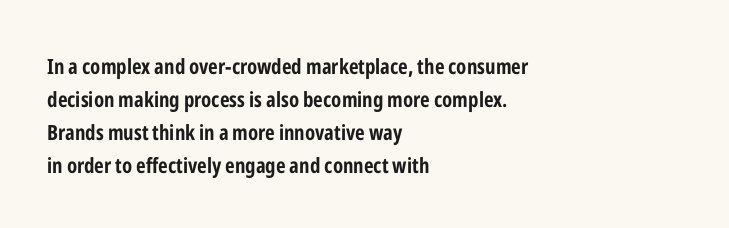
The image shows 21 px bold type, upright; set left-aligned, normal line spacing (1.57x), normal letter spacing, not underlined.
